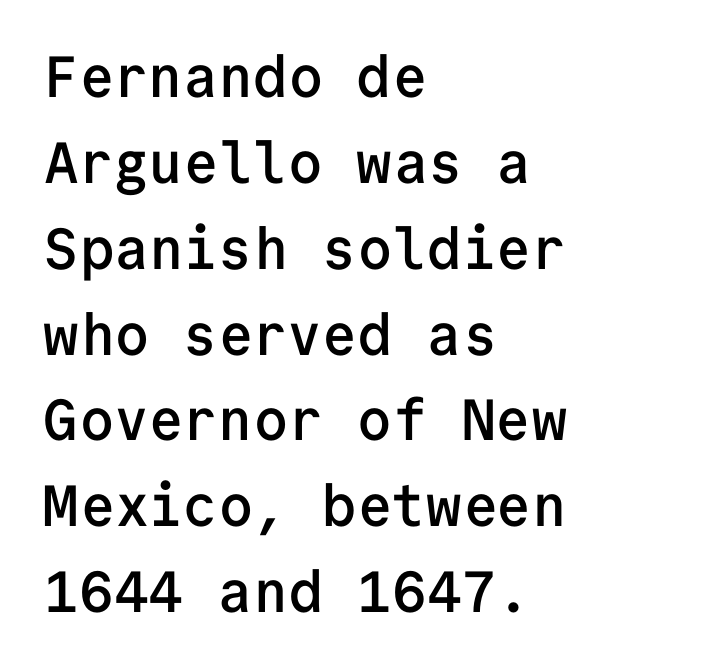
Q: Is the text bold? A: Semi-bold.
Q: Is the text italic (slanted)? A: No, it is upright.
Q: Is the typeface a serif or a sans-serif typeface? A: Sans-serif.
Q: Is the text underlined? A: No.
Q: How is the paragraph aligned? A: Left-aligned.
Q: Is the spacing between letters normal or unusually wide? A: Normal.
Q: Is the spacing between lines tight, normal or loose? A: Normal.
Q: Width (condensed, normal, or wide)? A: Normal.
Q: Stroke contrast? A: Low.
Q: x-height? A: Medium.
Q: Monospaced? A: Yes.
